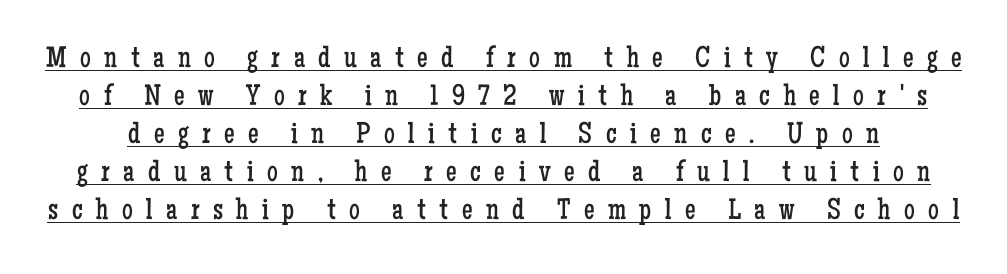
The image shows 30 px regular-weight, condensed serif type, upright; set normal line spacing (1.27x), unusually wide letter spacing (+0.45 em), underlined; low stroke contrast and a medium x-height.
